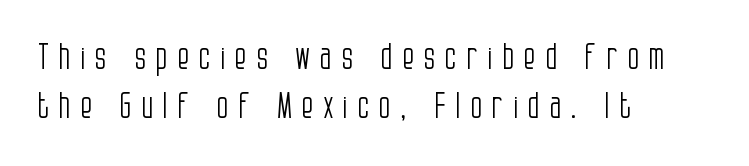
The image shows 35 px light, condensed sans-serif type, upright; set left-aligned, normal line spacing (1.41x), unusually wide letter spacing (+0.27 em), not underlined; low stroke contrast and a large x-height.
